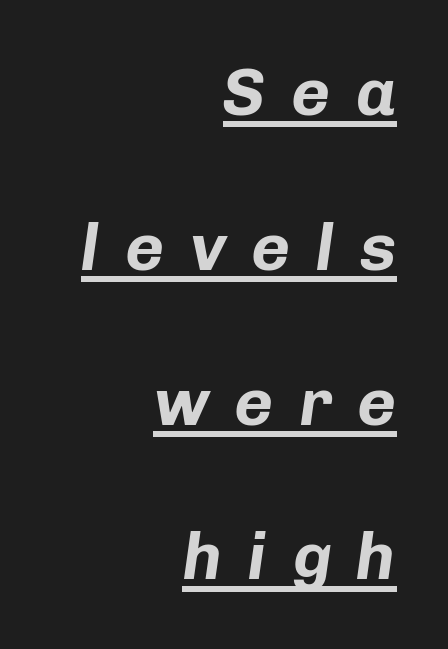
Caption: multi-line text, flush right, ragged left. You could only call the tracking loose — the letters float apart. Compared with an ordinary text face, these strokes are far heavier — a full bold. A typographer would call this underscored text.
